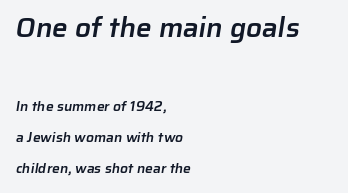
Q: Is the text bold? A: Semi-bold.
Q: Is the typeface a serif or a sans-serif typeface? A: Sans-serif.
Q: Is the text underlined? A: No.
Q: How is the paragraph aligned? A: Left-aligned.
Q: Is the spacing between letters normal or unusually wide? A: Normal.
Q: Is the spacing between lines tight, normal or loose? A: Loose.
Q: Which block of text is set in a larger size, the first (top) or the second (bottom)? A: The first (top) one.
Q: Width (condensed, normal, or wide)? A: Normal.
Q: Stroke contrast? A: Low.
Q: x-height? A: Medium.
Q: Monospaced? A: No.
